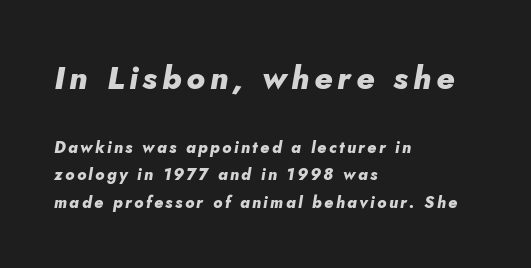
Q: Is the text bold? A: Yes.
Q: Is the text italic (slanted)? A: Yes, it leans right by about 10 degrees.
Q: Is the text underlined? A: No.
Q: How is the paragraph aligned? A: Left-aligned.
Q: Which block of text is set in a larger size, the first (top) or the second (bottom)? A: The first (top) one.
Q: Width (condensed, normal, or wide)? A: Normal.
Q: Stroke contrast? A: Low.
Q: x-height? A: Small.
Q: Monospaced? A: No.
